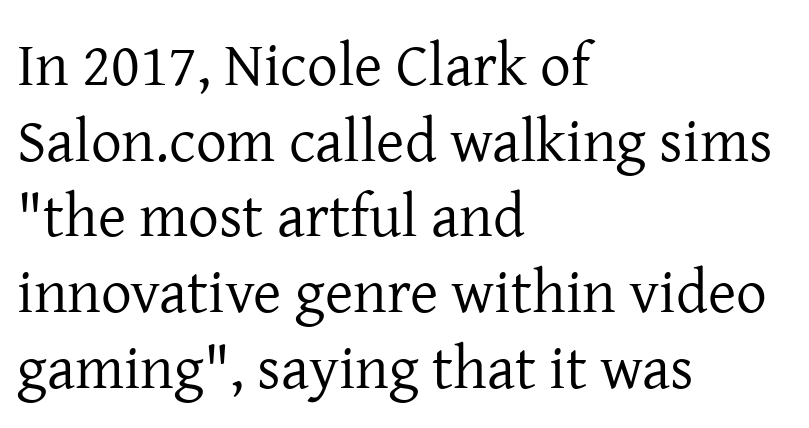
The lettering holds an erect, upright posture throughout. Compared with typical body copy, the letter spacing here is the same. A bare baseline throughout the passage. Character widths vary here, with narrow letters taking less room than wide ones.
